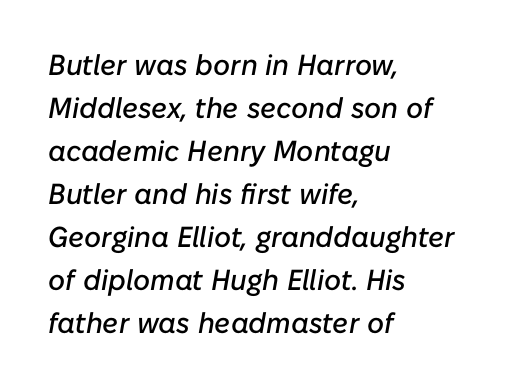
{"italic": "yes", "lean": "right", "slant_degrees": 10, "width": "normal", "stroke_contrast": "low", "x_height": "medium", "monospaced": "no", "underline": "no", "align": "left", "line_spacing": "normal", "line_spacing_ratio": 1.48, "letter_spacing": "normal", "letter_spacing_em": 0.0, "glyph_px": 29}
